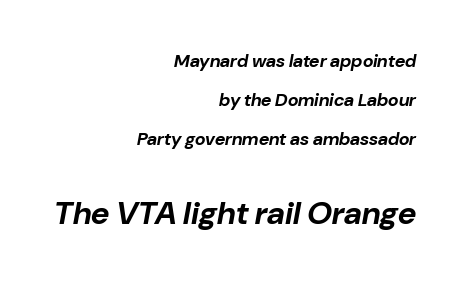
The following chunk of copy outweighs the initial chunk in type size. Quick note: italic. One glance says open: line gaps are wider than usual. The words here are not underlined. A student would call this right alignment; a typographer would say flush right, rag left. Observe the ordinary spacing: letters are neighbours, not strangers.
